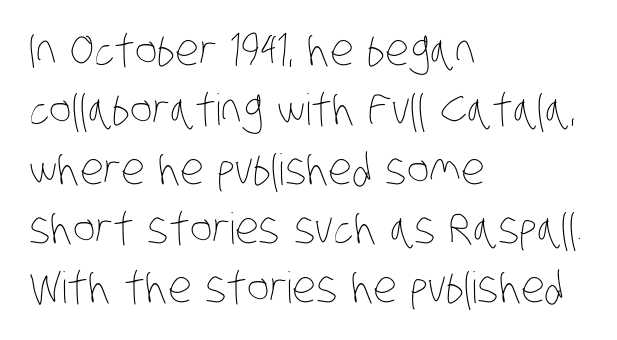
Q: Is the text bold? A: No.
Q: Is the text underlined? A: No.
Q: How is the paragraph aligned? A: Left-aligned.
Q: Is the spacing between letters normal or unusually wide? A: Normal.
Q: Is the spacing between lines tight, normal or loose? A: Normal.
Q: Width (condensed, normal, or wide)? A: Condensed.
Q: Stroke contrast? A: Low.
Q: x-height? A: Large.
Q: Monospaced? A: No.
